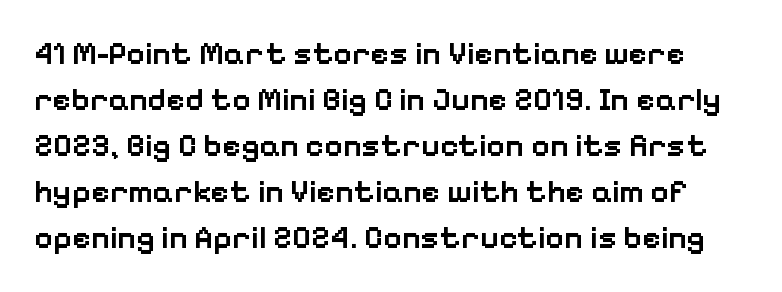
{"serif": "no", "italic": "no", "bold": "semi", "weight": "semibold", "width": "normal", "stroke_contrast": "low", "x_height": "medium", "monospaced": "no", "underline": "no", "line_spacing": "normal", "line_spacing_ratio": 1.44, "letter_spacing": "normal", "letter_spacing_em": 0.0, "glyph_px": 32}
